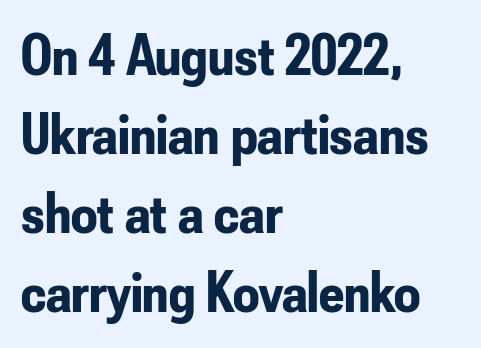
Q: Is the text bold? A: Yes.
Q: Is the text italic (slanted)? A: No, it is upright.
Q: Is the typeface a serif or a sans-serif typeface? A: Sans-serif.
Q: Is the text underlined? A: No.
Q: How is the paragraph aligned? A: Left-aligned.
Q: Is the spacing between letters normal or unusually wide? A: Normal.
Q: Is the spacing between lines tight, normal or loose? A: Normal.
Q: Width (condensed, normal, or wide)? A: Condensed.
Q: Stroke contrast? A: Low.
Q: x-height? A: Small.
Q: Monospaced? A: No.
